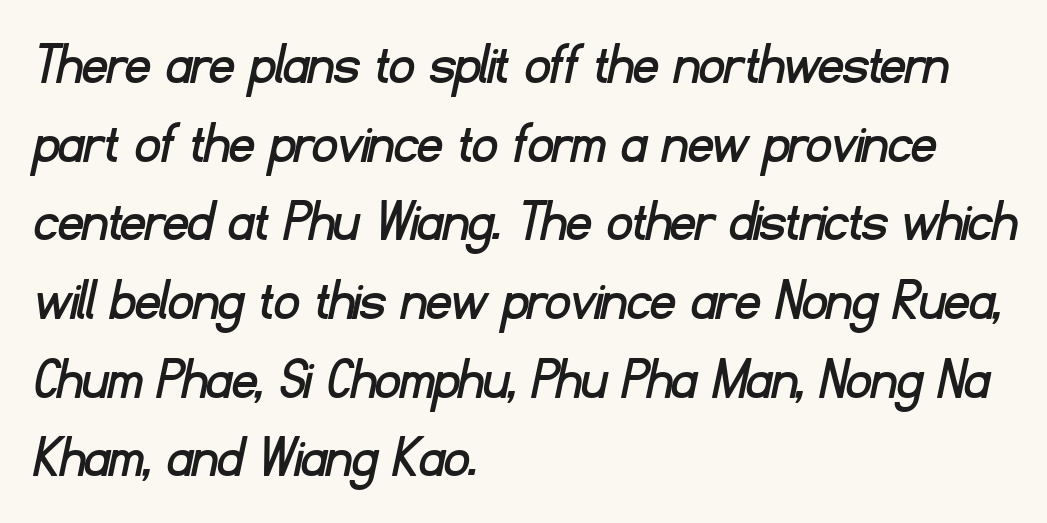
Regarding leading, the lines here are spaced in the standard way. Left-aligned paragraph, ragged on the right. The letters advance in unequal steps, a hallmark of proportional type. Check where the strokes stop: nothing finishes them off — pure sans. Decoration check: the copy has no underline. Does extra space separate the letters? No, they use regular spacing.
